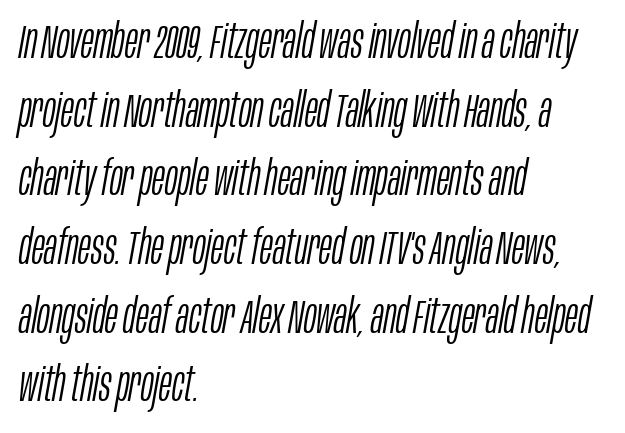
Q: Is the text bold? A: No.
Q: Is the text italic (slanted)? A: Yes, it leans right by about 10 degrees.
Q: Is the text underlined? A: No.
Q: How is the paragraph aligned? A: Left-aligned.
Q: Is the spacing between letters normal or unusually wide? A: Normal.
Q: Is the spacing between lines tight, normal or loose? A: Normal.
Q: Width (condensed, normal, or wide)? A: Condensed.
Q: Stroke contrast? A: Low.
Q: x-height? A: Large.
Q: Monospaced? A: No.
